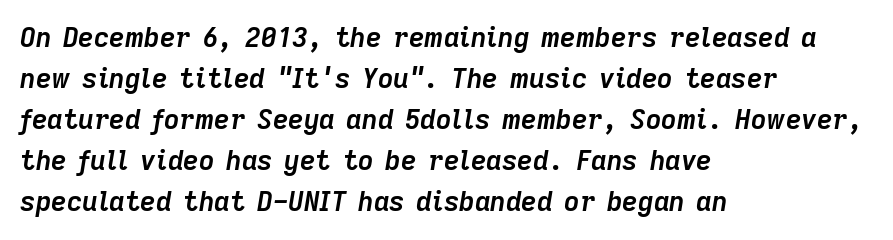
Q: Is the text bold? A: Yes.
Q: Is the text italic (slanted)? A: Yes, it leans right by about 9 degrees.
Q: Is the text underlined? A: No.
Q: How is the paragraph aligned? A: Left-aligned.
Q: Is the spacing between letters normal or unusually wide? A: Normal.
Q: Is the spacing between lines tight, normal or loose? A: Normal.
